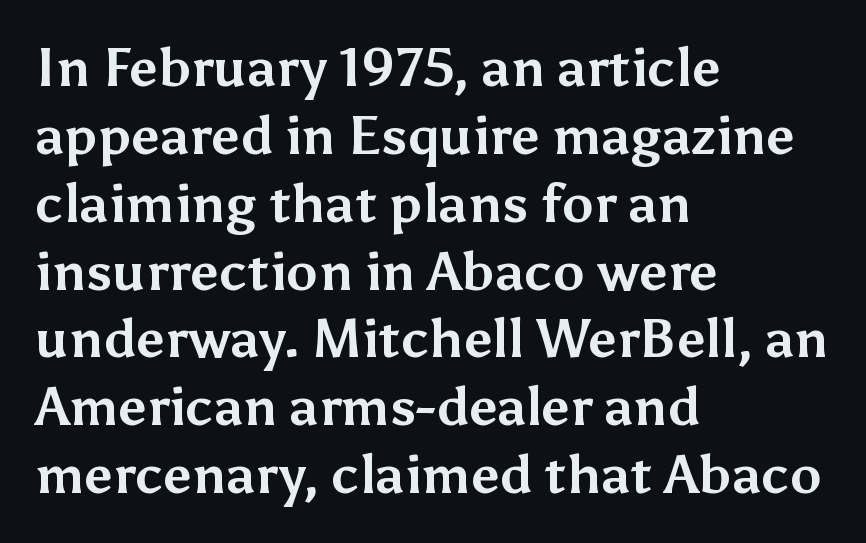
{"serif": "no", "italic": "no", "bold": "yes", "weight": "bold", "width": "normal", "stroke_contrast": "medium", "x_height": "medium", "monospaced": "no", "underline": "no", "align": "left", "line_spacing": "normal", "line_spacing_ratio": 1.28, "letter_spacing": "normal", "letter_spacing_em": 0.0, "glyph_px": 53}
